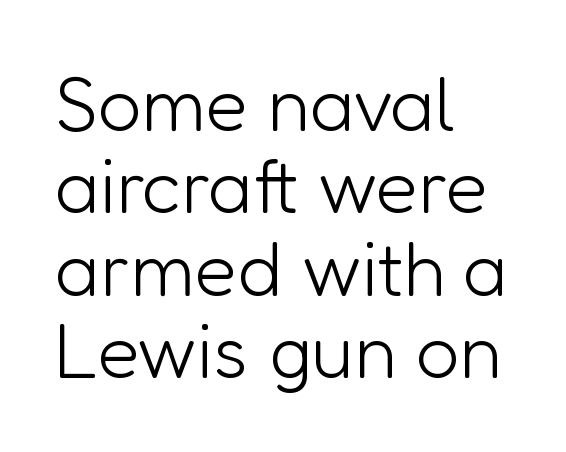
Q: Is the text bold? A: No.
Q: Is the text italic (slanted)? A: No, it is upright.
Q: Is the typeface a serif or a sans-serif typeface? A: Sans-serif.
Q: Is the text underlined? A: No.
Q: How is the paragraph aligned? A: Left-aligned.
Q: Is the spacing between letters normal or unusually wide? A: Normal.
Q: Is the spacing between lines tight, normal or loose? A: Tight.
Q: Width (condensed, normal, or wide)? A: Normal.
Q: Stroke contrast? A: Low.
Q: x-height? A: Medium.
Q: Monospaced? A: No.
